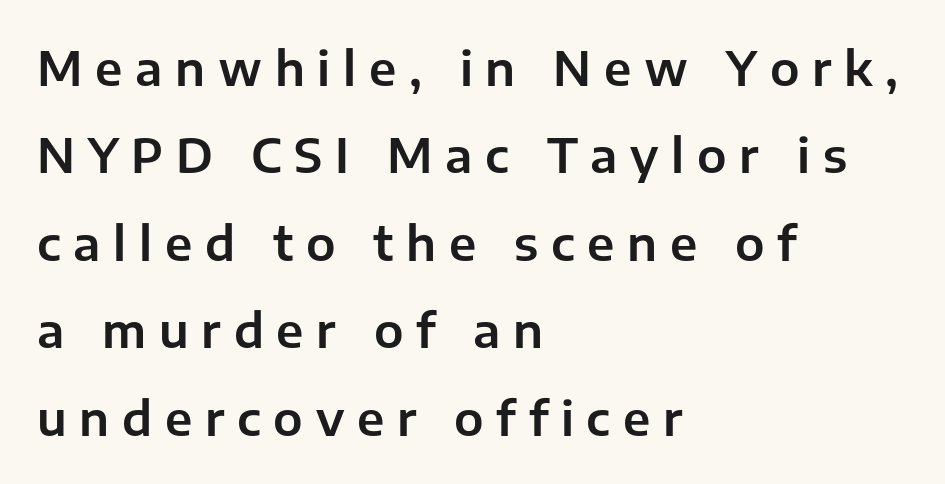
This is the regular roman posture of the typeface. Reading down the block, your eye returns to a fixed left position each line. The face used here is proportionally spaced, like ordinary book or web type. A sans-serif font was chosen for this passage. Any mark beneath the type? The region is blank.
